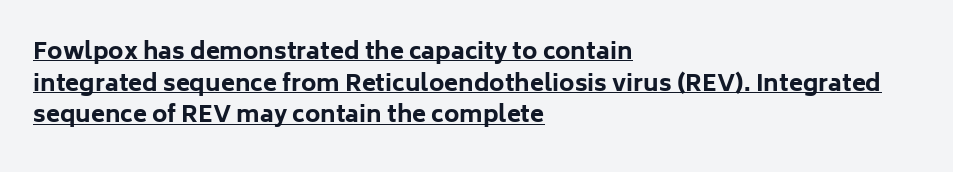
Q: Is the text bold? A: Yes.
Q: Is the text italic (slanted)? A: No, it is upright.
Q: Is the text underlined? A: Yes.
Q: How is the paragraph aligned? A: Left-aligned.
Q: Is the spacing between letters normal or unusually wide? A: Normal.
Q: Is the spacing between lines tight, normal or loose? A: Normal.
